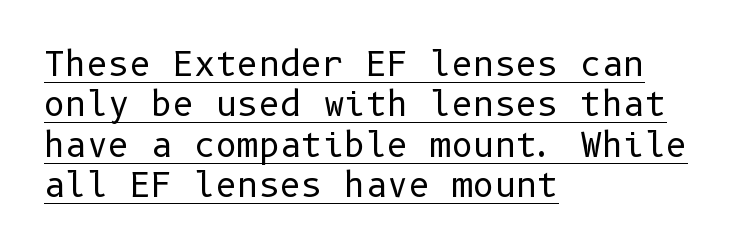
{"serif": "no", "italic": "no", "bold": "no", "weight": "regular", "width": "normal", "stroke_contrast": "low", "x_height": "medium", "underline": "yes", "align": "left", "line_spacing_ratio": 1.22, "letter_spacing": "normal", "letter_spacing_em": 0.0, "glyph_px": 33}
